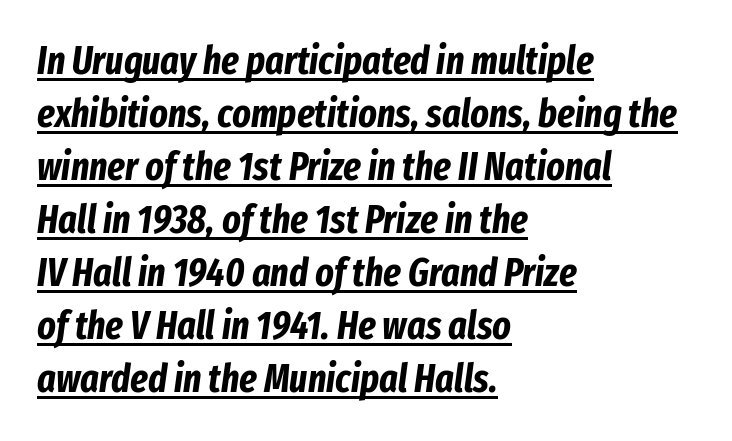
The gaps between neighbouring characters are ordinary and unremarkable. Normally led — the rows are evenly, conventionally spaced. The paragraph has a hard left edge and a soft right edge. The glyphs have the mass of a bold cut.
